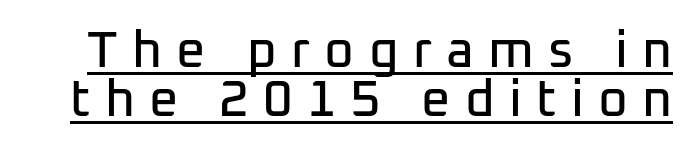
Q: Is the text italic (slanted)? A: No, it is upright.
Q: Is the typeface a serif or a sans-serif typeface? A: Sans-serif.
Q: Is the text underlined? A: Yes.
Q: Is the spacing between letters normal or unusually wide? A: Unusually wide.
Q: Is the spacing between lines tight, normal or loose? A: Tight.
Q: Width (condensed, normal, or wide)? A: Normal.
Q: Stroke contrast? A: Low.
Q: x-height? A: Medium.
Q: Monospaced? A: No.
